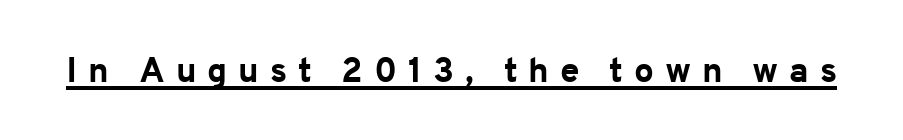
Note: no serifs on the glyphs. In designer terms, the underline attribute is active on this setting. Observe the wide spacing: letters keep a clear distance from each other. A typesetter would call this proportional, since set widths differ per character. Students, this is bold: see how much ink each stroke carries. Unlike italic type, these characters show no tilt at all.
